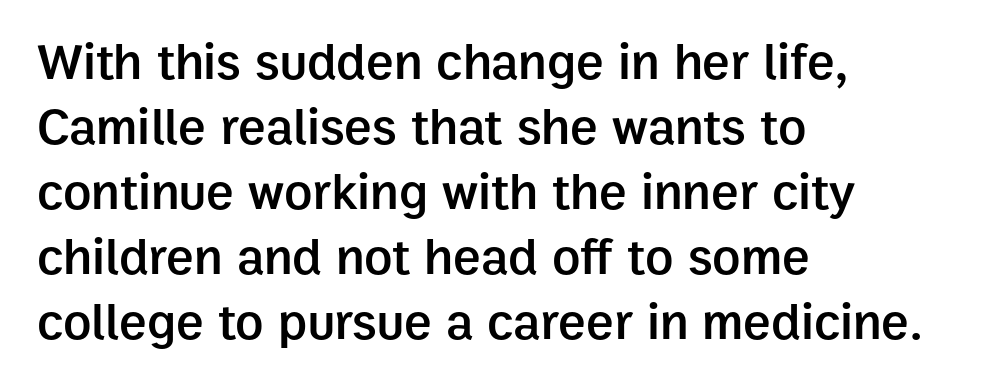
The image shows 52 px semibold sans-serif type, upright; set left-aligned, normal line spacing (1.25x), normal letter spacing, not underlined; low stroke contrast and a medium x-height.
